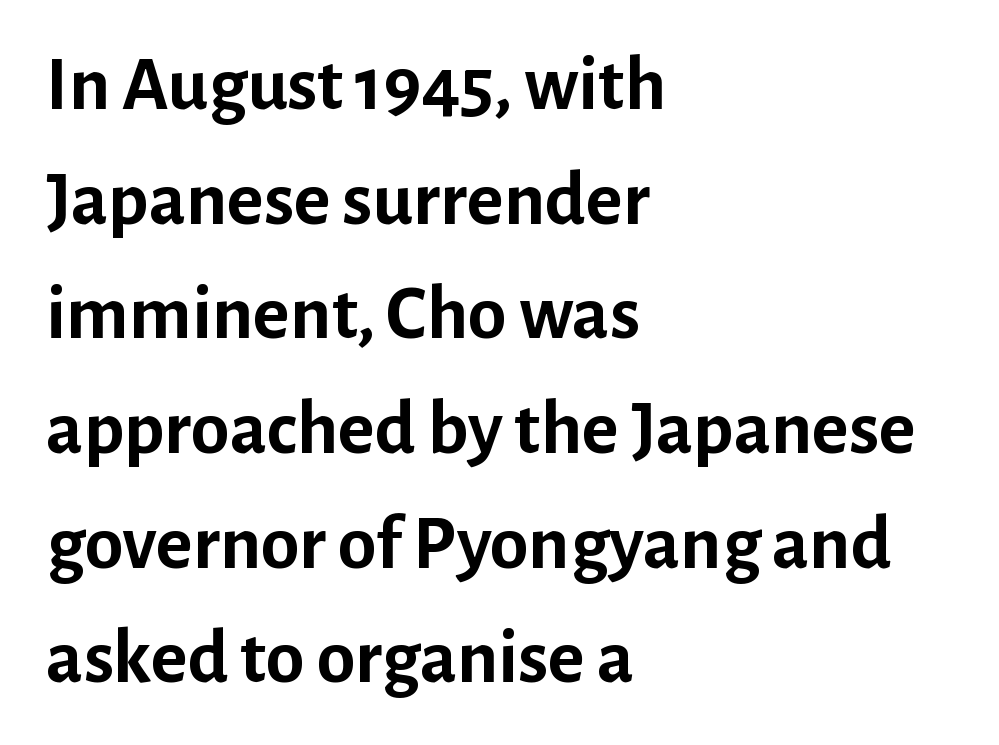
Q: Is the text bold? A: Yes.
Q: Is the text italic (slanted)? A: No, it is upright.
Q: Is the typeface a serif or a sans-serif typeface? A: Sans-serif.
Q: Is the text underlined? A: No.
Q: How is the paragraph aligned? A: Left-aligned.
Q: Is the spacing between letters normal or unusually wide? A: Normal.
Q: Is the spacing between lines tight, normal or loose? A: Normal.
Q: Width (condensed, normal, or wide)? A: Normal.
Q: Stroke contrast? A: Low.
Q: x-height? A: Medium.
Q: Monospaced? A: No.
